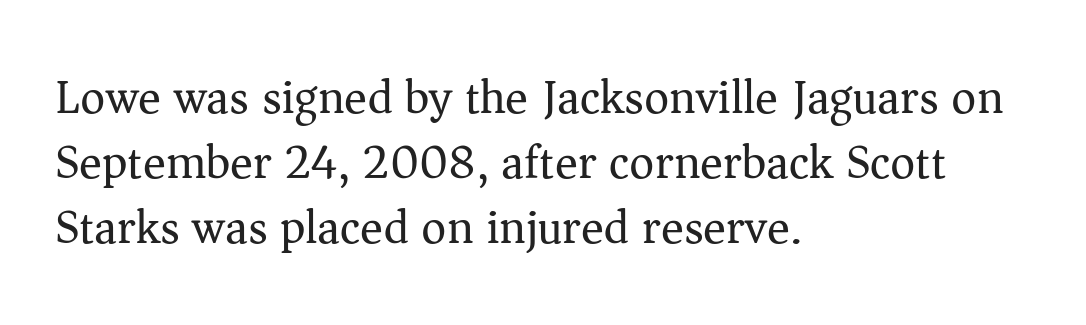
Q: Is the text bold? A: No.
Q: Is the text italic (slanted)? A: No, it is upright.
Q: Is the typeface a serif or a sans-serif typeface? A: Serif.
Q: Is the text underlined? A: No.
Q: How is the paragraph aligned? A: Left-aligned.
Q: Is the spacing between letters normal or unusually wide? A: Normal.
Q: Is the spacing between lines tight, normal or loose? A: Normal.
Q: Width (condensed, normal, or wide)? A: Normal.
Q: Stroke contrast? A: Medium.
Q: x-height? A: Medium.
Q: Monospaced? A: No.
